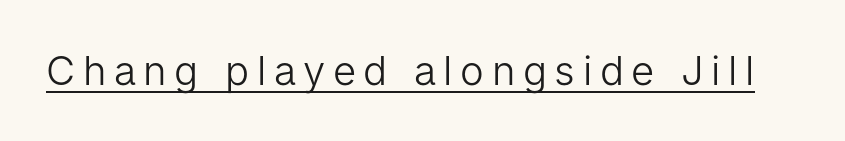
The letters carry no serifs — their stems end cleanly without finishing strokes. Each letter keeps its own natural width here, so spacing adapts to shape. Designer's note — italics off, roman on. Each stroke keeps to a modest, everyday thickness or less. Somebody hit Ctrl+U on this one — the words are underlined.
